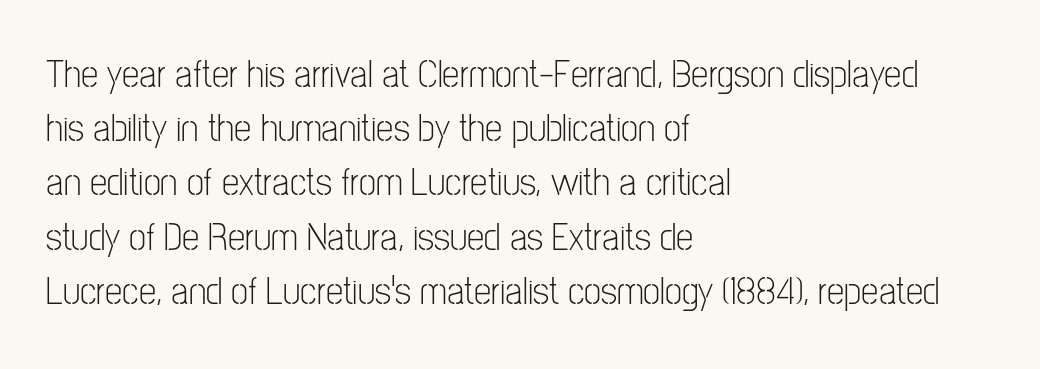
The image shows 39 px light, condensed sans-serif type, upright; set left-aligned, normal line spacing (1.39x), normal letter spacing, not underlined; low stroke contrast and a medium x-height.
